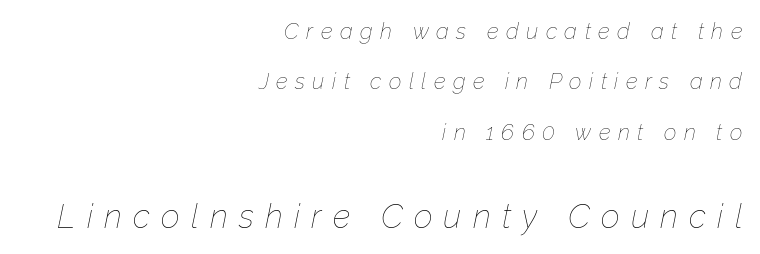
The image shows 33 px thin type, italic (leaning right); set right-aligned, loose line spacing (2.29x), unusually wide letter spacing (+0.34 em), not underlined; the second (bottom) block is 1.5x larger; low stroke contrast and a medium x-height.
